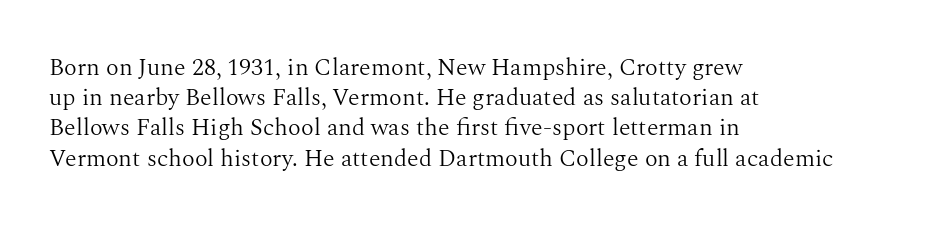
{"italic": "no", "bold": "no", "underline": "no", "align": "left", "line_spacing": "normal", "line_spacing_ratio": 1.26, "letter_spacing": "normal", "letter_spacing_em": 0.0, "glyph_px": 24}
